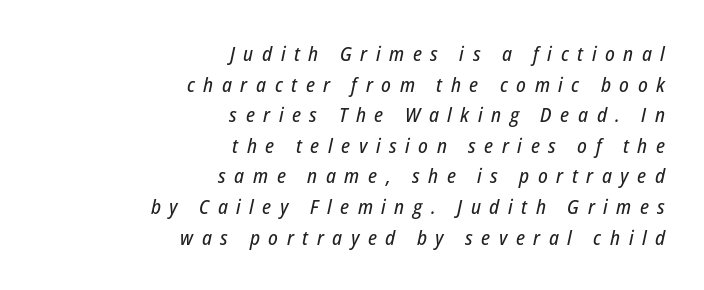
The font's italic variant was chosen for this text. Only glyphs here, with clear space below each row. The type is letterspaced generously, with wide tracking. Notice how descenders clear the ascenders below comfortably — that's standard leading.
